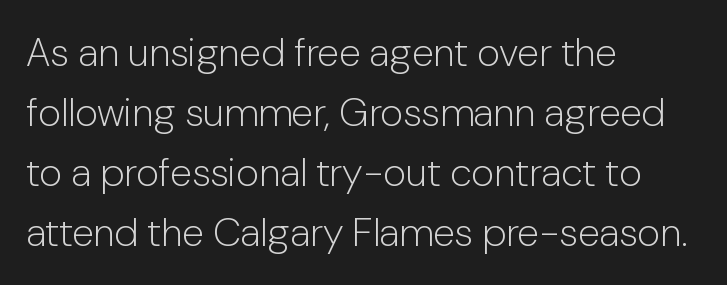
{"serif": "no", "italic": "no", "bold": "no", "weight": "light", "width": "normal", "stroke_contrast": "low", "x_height": "medium", "monospaced": "no", "underline": "no", "align": "left", "line_spacing": "normal", "line_spacing_ratio": 1.5, "letter_spacing": "normal", "letter_spacing_em": 0.0, "glyph_px": 40}
